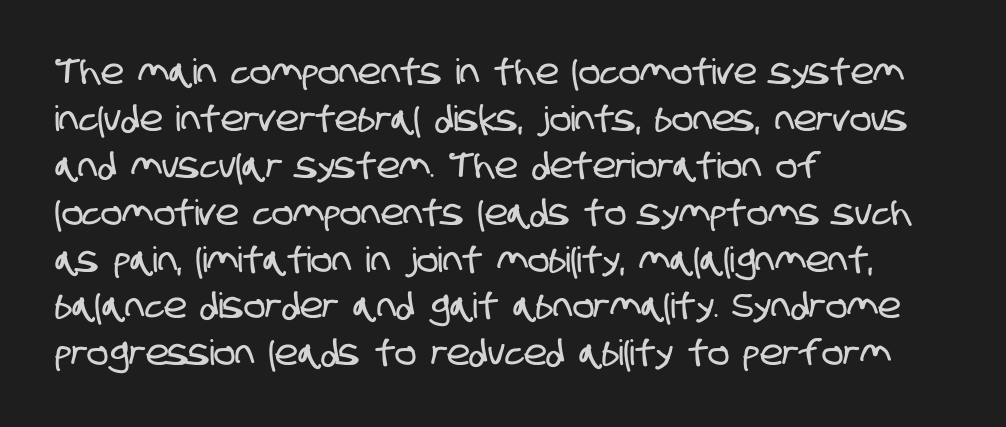
{"serif": "no", "width": "condensed", "stroke_contrast": "low", "x_height": "large", "monospaced": "no", "underline": "no", "align": "left", "line_spacing": "normal", "line_spacing_ratio": 1.34, "letter_spacing": "normal", "letter_spacing_em": 0.0, "glyph_px": 35}
